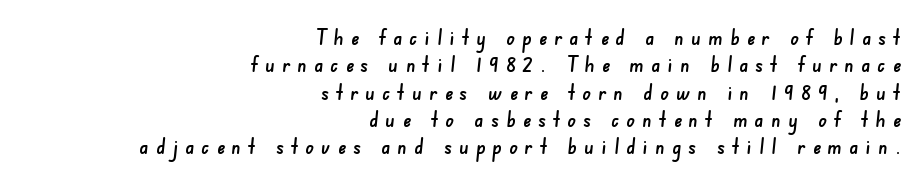
The image shows 21 px text type; set right-aligned, normal line spacing (1.3x), unusually wide letter spacing (+0.35 em), not underlined.
